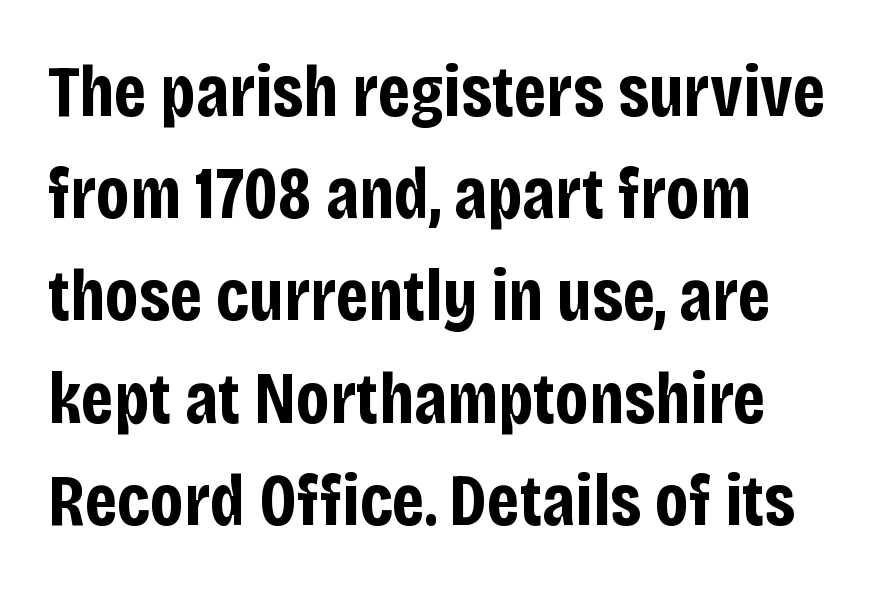
{"serif": "no", "italic": "no", "bold": "yes", "weight": "bold", "width": "condensed", "stroke_contrast": "low", "x_height": "large", "monospaced": "no", "underline": "no", "align": "left", "line_spacing": "normal", "line_spacing_ratio": 1.4, "letter_spacing": "normal", "letter_spacing_em": 0.0, "glyph_px": 73}
